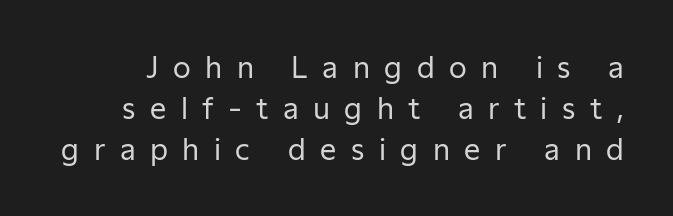
{"serif": "no", "italic": "no", "bold": "no", "weight": "regular", "width": "normal", "stroke_contrast": "low", "x_height": "medium", "monospaced": "no", "underline": "no", "line_spacing": "normal", "line_spacing_ratio": 1.41, "letter_spacing": "wide", "letter_spacing_em": 0.5, "glyph_px": 29}
